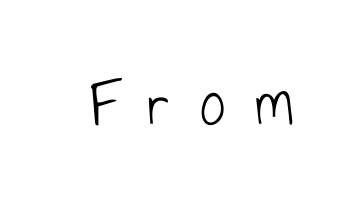
Students, note that the glyphs here are deliberately spaced far apart. The baseline area is clear. Each letter keeps its own natural width here, so spacing adapts to shape. Nope, no serifs anywhere on these letters. This is the regular roman posture of the typeface.
